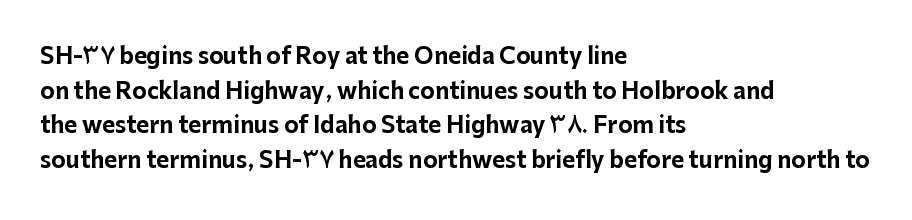
{"italic": "no", "bold": "yes", "underline": "no", "align": "left", "line_spacing": "normal", "line_spacing_ratio": 1.57, "letter_spacing": "normal", "letter_spacing_em": 0.0, "glyph_px": 22}
